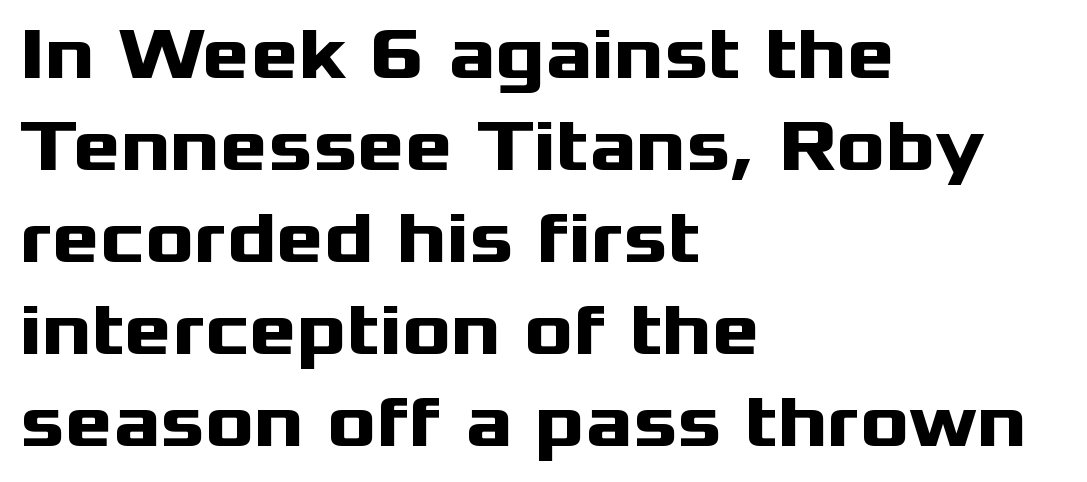
The image shows 73 px heavy, wide sans-serif type, upright; set left-aligned, normal line spacing (1.26x), normal letter spacing, not underlined; medium stroke contrast and a medium x-height.
